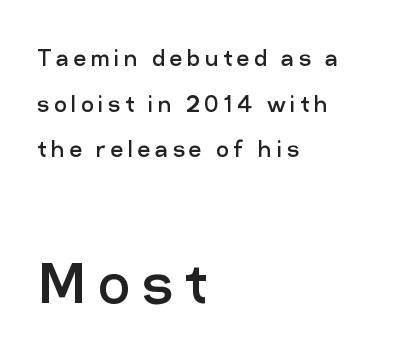
{"serif": "no", "italic": "no", "bold": "no", "weight": "regular", "width": "normal", "stroke_contrast": "low", "x_height": "medium", "monospaced": "no", "underline": "no", "align": "left", "line_spacing": "normal", "line_spacing_ratio": 1.63, "larger_block": "second", "size_ratio": 2.54, "glyph_px": 71}
